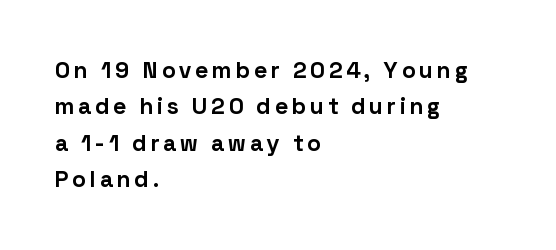
{"italic": "no", "bold": "yes", "underline": "no", "align": "left", "line_spacing": "normal", "line_spacing_ratio": 1.58, "glyph_px": 23}
